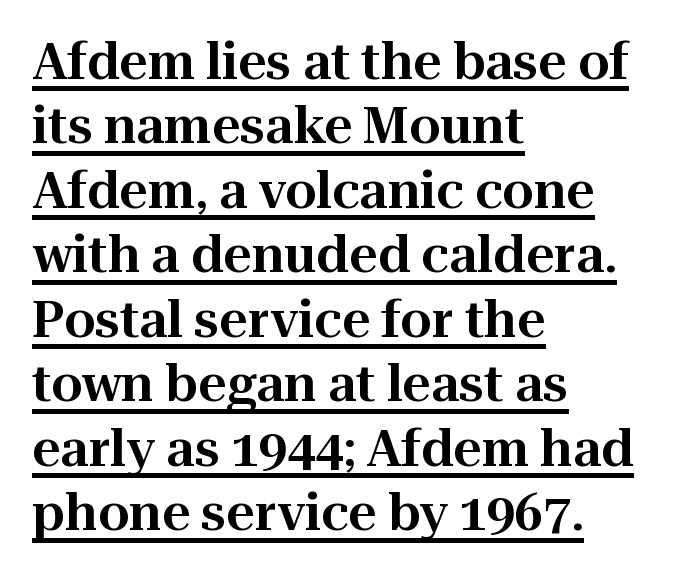
{"serif": "yes", "italic": "no", "width": "normal", "stroke_contrast": "high", "x_height": "medium", "monospaced": "no", "underline": "yes", "align": "left", "line_spacing": "normal", "line_spacing_ratio": 1.29, "letter_spacing": "normal", "letter_spacing_em": 0.0, "glyph_px": 50}
